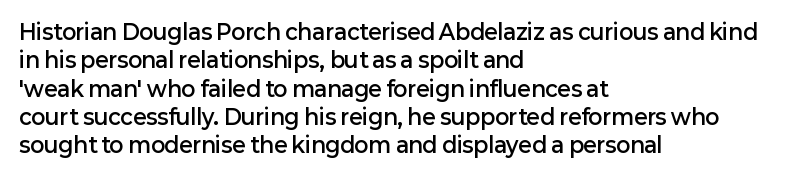
The image shows 21 px text type, upright; set left-aligned, normal line spacing (1.35x), normal letter spacing, not underlined.
